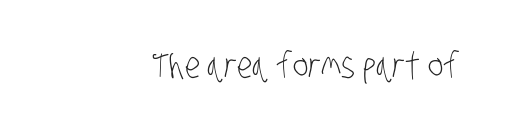
The gaps between neighbouring characters are ordinary and unremarkable. The weight tops out at a normal text grade. The rendering uses natural spacing where letterforms have individual widths. The glyphs are unaccompanied by any horizontal stroke below them. Where is the straight margin? On the right. Classification — sans serif.
